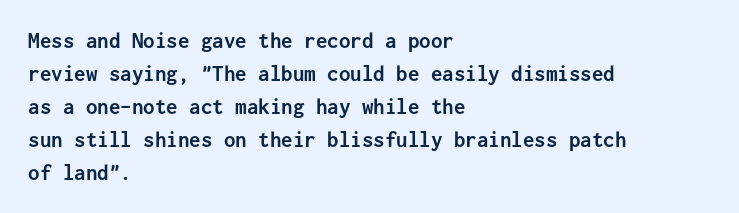
The gaps between neighbouring characters are ordinary and unremarkable. A dark, heavy texture on the line: the type is bold. Leftover space on each line is placed entirely after the last word. Reading down the column, the eye jumps a familiar distance to each next line. This is the regular roman posture of the typeface.
